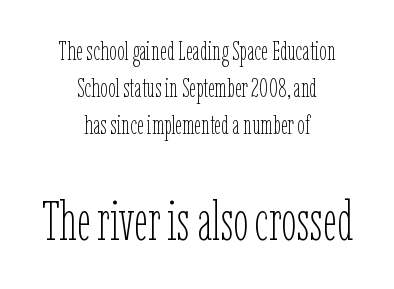
The specimen reads as upright at a glance. Here the designer chose a conventional face with non-uniform glyph widths. Bigger letters appear in the bottom chunk; the top chunk is reduced. These lines are centered, leaving both edges ragged. Compared with typical paragraphs, the rows here are spaced about the same.
